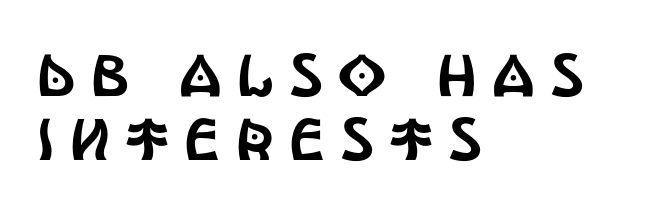
{"serif": "no", "italic": "no", "width": "condensed", "x_height": "large", "monospaced": "no", "underline": "no", "align": "left", "line_spacing": "tight", "line_spacing_ratio": 1.08, "letter_spacing": "wide", "letter_spacing_em": 0.26, "glyph_px": 59}
